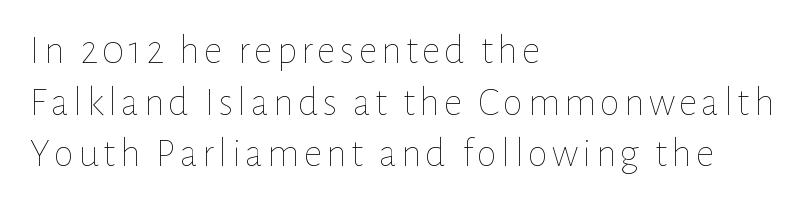
Q: Is the text bold? A: No.
Q: Is the text italic (slanted)? A: No, it is upright.
Q: Is the text underlined? A: No.
Q: How is the paragraph aligned? A: Left-aligned.
Q: Is the spacing between lines tight, normal or loose? A: Normal.
Q: Width (condensed, normal, or wide)? A: Normal.
Q: Stroke contrast? A: Low.
Q: x-height? A: Medium.
Q: Monospaced? A: No.
